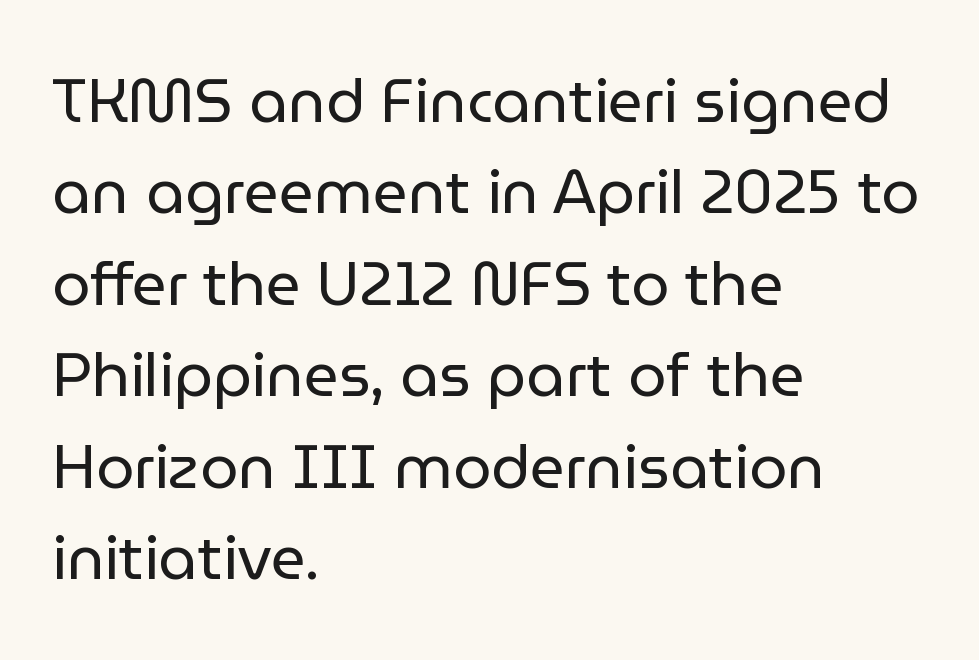
{"serif": "no", "italic": "no", "bold": "no", "weight": "regular", "width": "normal", "stroke_contrast": "low", "x_height": "medium", "monospaced": "no", "underline": "no", "align": "left", "line_spacing": "normal", "line_spacing_ratio": 1.5, "letter_spacing": "normal", "letter_spacing_em": 0.0, "glyph_px": 61}
